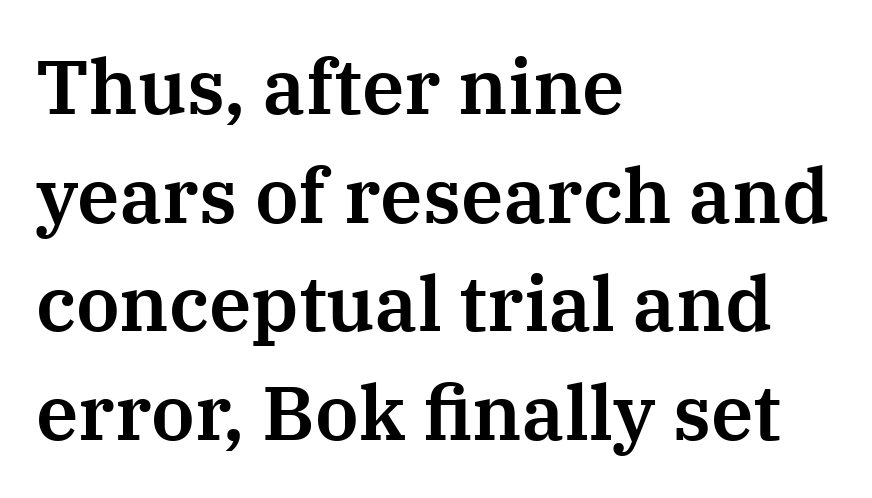
{"serif": "yes", "italic": "no", "width": "normal", "stroke_contrast": "medium", "x_height": "medium", "monospaced": "no", "underline": "no", "align": "left", "line_spacing": "normal", "line_spacing_ratio": 1.43, "letter_spacing": "normal", "letter_spacing_em": 0.0, "glyph_px": 76}
